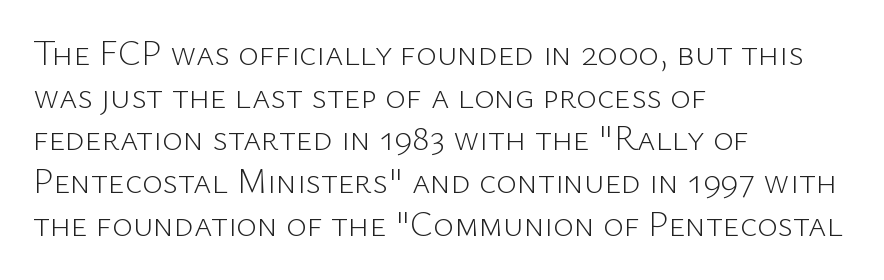
Visually the block forms a straight wall on the left and a jagged coastline on the right. The passage shown is typed in a proportional face where columns would drift. The strip under each line holds only bare page. The characters are drawn with everyday or finer stroke widths. The typography opts for an upright posture over an oblique one.
